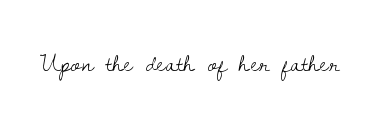
Q: Is the text bold? A: No.
Q: Is the text italic (slanted)? A: Yes.
Q: Is the typeface a serif or a sans-serif typeface? A: Serif.
Q: Is the text underlined? A: No.
Q: Is the spacing between letters normal or unusually wide? A: Normal.
Q: Width (condensed, normal, or wide)? A: Normal.
Q: Stroke contrast? A: Low.
Q: x-height? A: Small.
Q: Monospaced? A: No.
